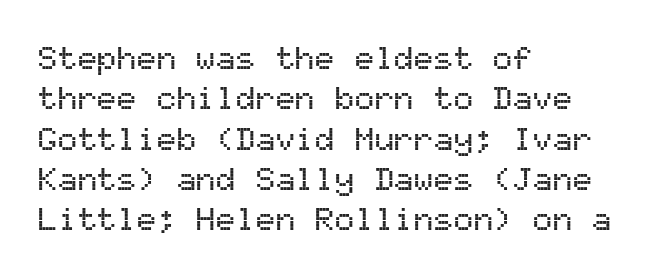
{"serif": "no", "italic": "no", "width": "normal", "stroke_contrast": "medium", "x_height": "medium", "monospaced": "yes", "underline": "no", "align": "left", "line_spacing_ratio": 1.22, "letter_spacing": "normal", "letter_spacing_em": 0.0, "glyph_px": 33}
